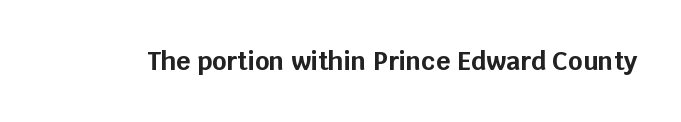
Q: Is the text bold? A: Yes.
Q: Is the text italic (slanted)? A: No, it is upright.
Q: Is the text underlined? A: No.
Q: Is the spacing between letters normal or unusually wide? A: Normal.
